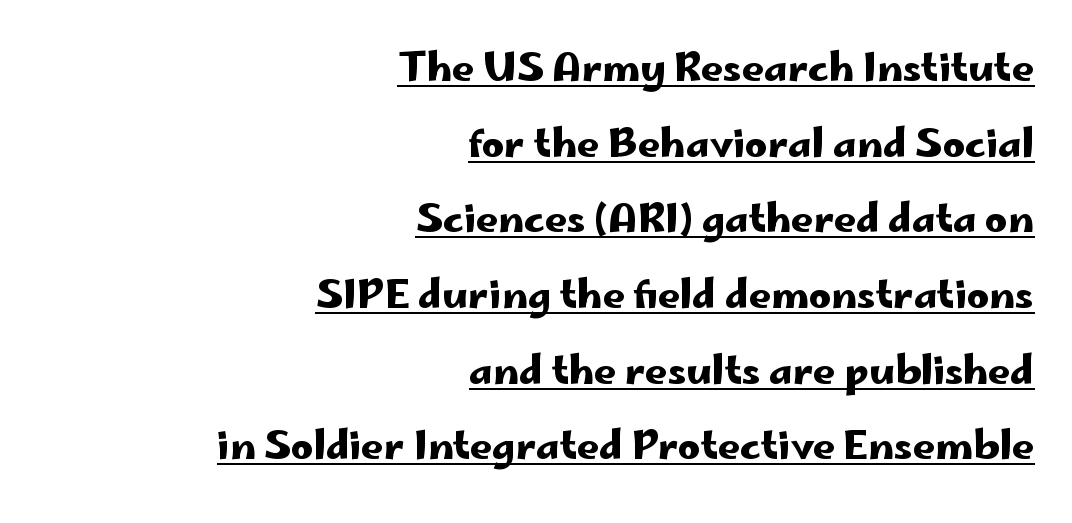
What kind of face is this? One without serifs — a sans. Glyph-to-glyph distance matches everyday printed text. Summary of vertical rhythm: relaxed, with wide interline spacing. Do the characters align in a grid? No, the font is proportional. Ordinary non-slanted type is in use. Caption: multi-line text, flush right, ragged left.
